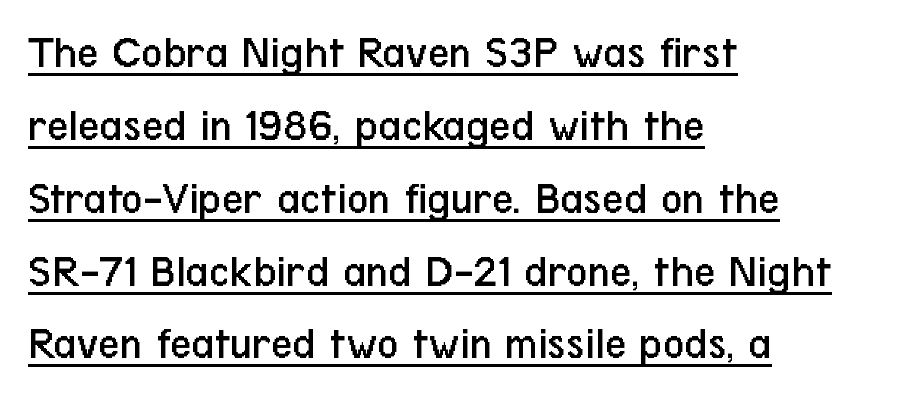
Q: Is the text bold? A: No.
Q: Is the text italic (slanted)? A: No, it is upright.
Q: Is the typeface a serif or a sans-serif typeface? A: Sans-serif.
Q: Is the text underlined? A: Yes.
Q: How is the paragraph aligned? A: Left-aligned.
Q: Is the spacing between letters normal or unusually wide? A: Normal.
Q: Is the spacing between lines tight, normal or loose? A: Normal.
Q: Width (condensed, normal, or wide)? A: Condensed.
Q: Stroke contrast? A: Low.
Q: x-height? A: Medium.
Q: Monospaced? A: No.
